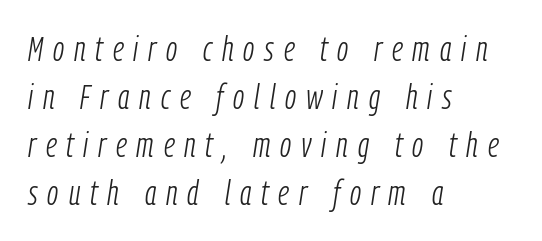
{"italic": "yes", "lean": "right", "slant_degrees": 9, "bold": "no", "weight": "light", "width": "condensed", "stroke_contrast": "low", "x_height": "medium", "monospaced": "no", "underline": "no", "align": "left", "line_spacing": "normal", "line_spacing_ratio": 1.41, "letter_spacing": "wide", "letter_spacing_em": 0.29, "glyph_px": 34}
